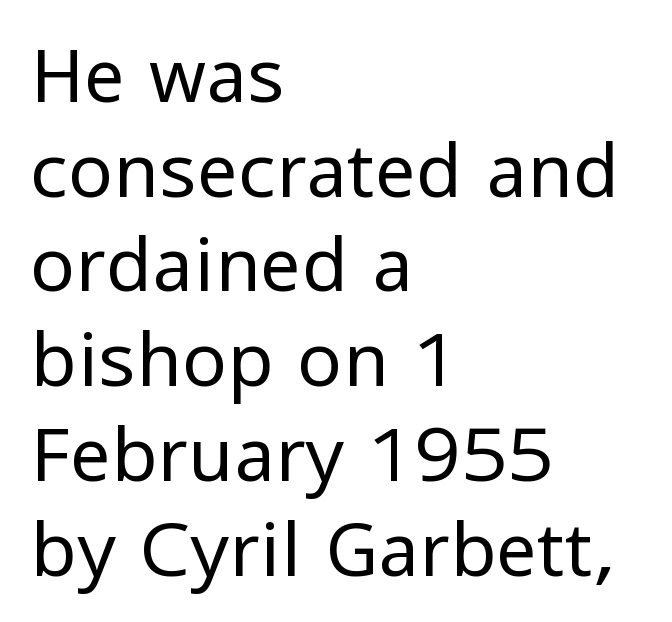
Q: Is the text bold? A: No.
Q: Is the text italic (slanted)? A: No, it is upright.
Q: Is the typeface a serif or a sans-serif typeface? A: Sans-serif.
Q: Is the text underlined? A: No.
Q: How is the paragraph aligned? A: Left-aligned.
Q: Is the spacing between letters normal or unusually wide? A: Normal.
Q: Is the spacing between lines tight, normal or loose? A: Normal.
Q: Width (condensed, normal, or wide)? A: Normal.
Q: Stroke contrast? A: Low.
Q: x-height? A: Medium.
Q: Monospaced? A: No.
